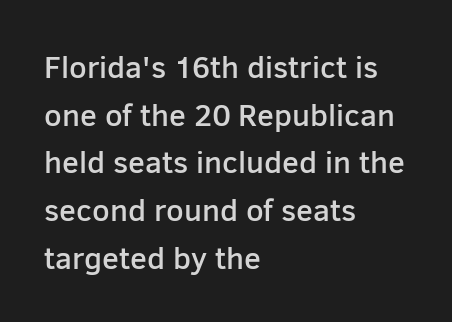
Q: Is the text bold? A: Semi-bold.
Q: Is the text italic (slanted)? A: No, it is upright.
Q: Is the typeface a serif or a sans-serif typeface? A: Sans-serif.
Q: Is the text underlined? A: No.
Q: How is the paragraph aligned? A: Left-aligned.
Q: Is the spacing between letters normal or unusually wide? A: Normal.
Q: Is the spacing between lines tight, normal or loose? A: Normal.
Q: Width (condensed, normal, or wide)? A: Normal.
Q: Stroke contrast? A: Low.
Q: x-height? A: Medium.
Q: Monospaced? A: No.
